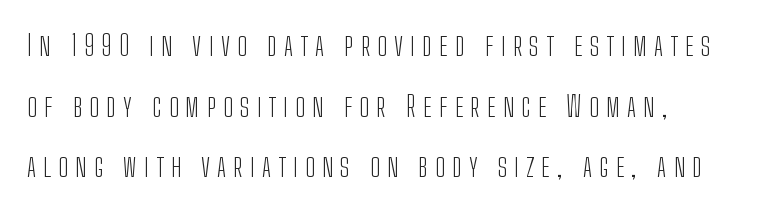
Q: Is the text bold? A: No.
Q: Is the text italic (slanted)? A: No, it is upright.
Q: Is the typeface a serif or a sans-serif typeface? A: Sans-serif.
Q: Is the text underlined? A: No.
Q: Is the spacing between letters normal or unusually wide? A: Unusually wide.
Q: Is the spacing between lines tight, normal or loose? A: Loose.
Q: Width (condensed, normal, or wide)? A: Condensed.
Q: Stroke contrast? A: Low.
Q: x-height? A: Medium.
Q: Monospaced? A: No.
